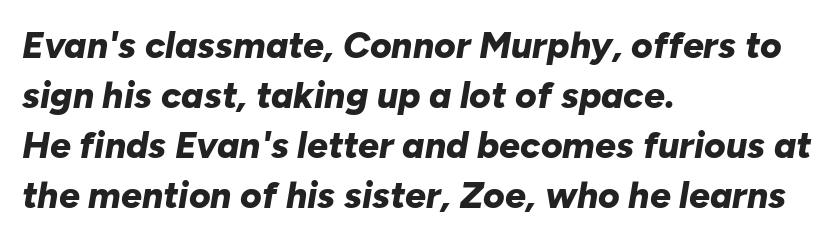
Q: Is the text bold? A: Yes.
Q: Is the text italic (slanted)? A: Yes, it leans right by about 10 degrees.
Q: Is the text underlined? A: No.
Q: How is the paragraph aligned? A: Left-aligned.
Q: Is the spacing between letters normal or unusually wide? A: Normal.
Q: Is the spacing between lines tight, normal or loose? A: Normal.
Q: Width (condensed, normal, or wide)? A: Normal.
Q: Stroke contrast? A: Low.
Q: x-height? A: Medium.
Q: Monospaced? A: No.
